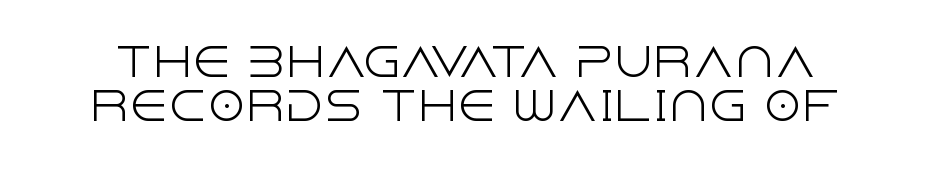
{"serif": "no", "italic": "no", "bold": "no", "weight": "light", "width": "normal", "x_height": "large", "monospaced": "no", "underline": "no", "line_spacing": "tight", "line_spacing_ratio": 1.12, "letter_spacing": "normal", "letter_spacing_em": 0.0, "glyph_px": 39}
